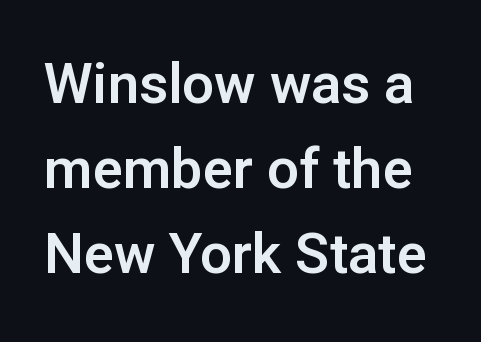
Q: Is the text italic (slanted)? A: No, it is upright.
Q: Is the typeface a serif or a sans-serif typeface? A: Sans-serif.
Q: Is the text underlined? A: No.
Q: Is the spacing between letters normal or unusually wide? A: Normal.
Q: Is the spacing between lines tight, normal or loose? A: Normal.
Q: Width (condensed, normal, or wide)? A: Normal.
Q: Stroke contrast? A: Low.
Q: x-height? A: Medium.
Q: Monospaced? A: No.
